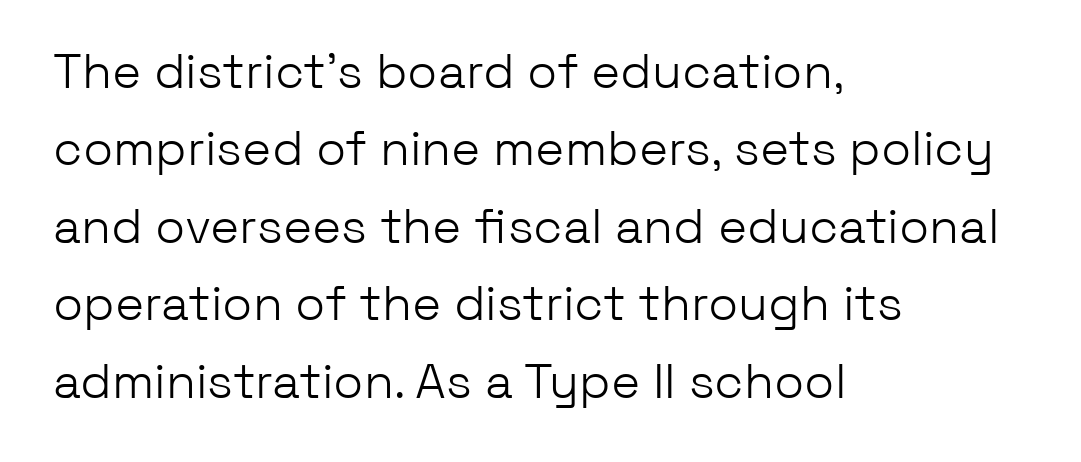
{"serif": "no", "italic": "no", "bold": "no", "weight": "light", "width": "normal", "stroke_contrast": "low", "x_height": "medium", "monospaced": "no", "underline": "no", "align": "left", "line_spacing": "normal", "line_spacing_ratio": 1.58, "letter_spacing": "normal", "letter_spacing_em": 0.0, "glyph_px": 49}
